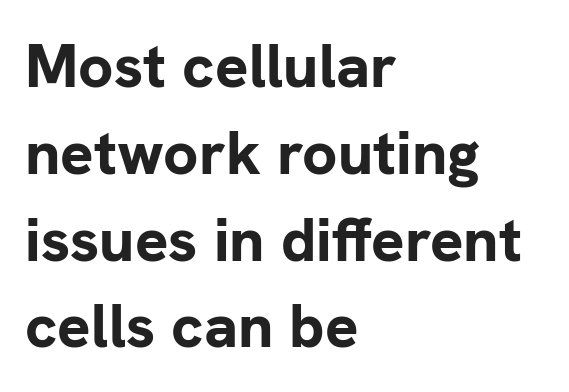
Q: Is the text bold? A: Yes.
Q: Is the text italic (slanted)? A: No, it is upright.
Q: Is the typeface a serif or a sans-serif typeface? A: Sans-serif.
Q: Is the text underlined? A: No.
Q: How is the paragraph aligned? A: Left-aligned.
Q: Is the spacing between letters normal or unusually wide? A: Normal.
Q: Is the spacing between lines tight, normal or loose? A: Normal.
Q: Width (condensed, normal, or wide)? A: Normal.
Q: Stroke contrast? A: Low.
Q: x-height? A: Medium.
Q: Monospaced? A: No.
